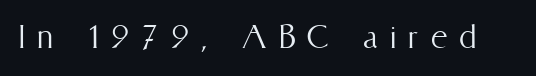
{"italic": "no", "bold": "no", "weight": "light", "width": "condensed", "stroke_contrast": "medium", "x_height": "medium", "monospaced": "no", "underline": "no", "letter_spacing": "wide", "letter_spacing_em": 0.31, "glyph_px": 39}
